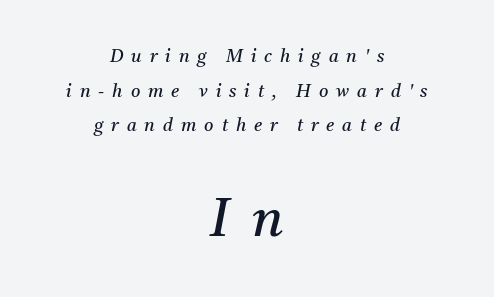
The image shows 53 px regular-weight serif type, italic (leaning right); set centered, loose line spacing (1.93x), unusually wide letter spacing (+0.44 em), not underlined; the second (bottom) block is 2.94x larger; medium stroke contrast and a medium x-height.
